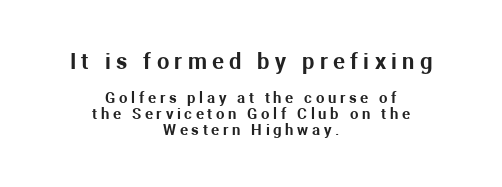
The image shows 22 px text type, upright; set centered, tight line spacing (1.06x), unusually wide letter spacing (+0.24 em), not underlined; the first (top) block is 1.47x larger.
